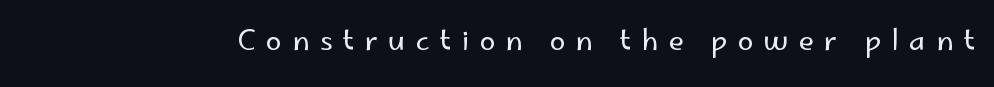
No feet cap the strokes, marking this as sans-serif type. Letter spacing: wide. The letters look calm and open, with moderate or lighter stems. Italic: no, the glyphs are upright roman. The rendering uses natural spacing where letterforms have individual widths. The glyphs are unaccompanied by any horizontal stroke below them.
